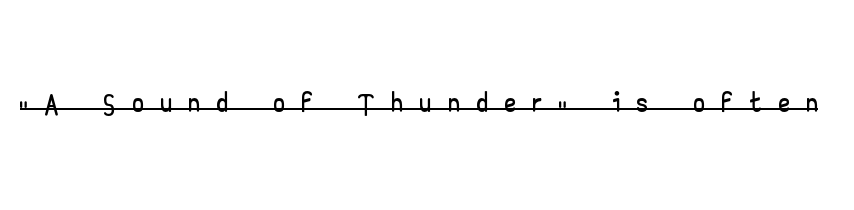
{"serif": "no", "italic": "no", "width": "wide", "stroke_contrast": "low", "x_height": "small", "monospaced": "no", "underline": "yes", "letter_spacing": "wide", "letter_spacing_em": 0.43, "glyph_px": 42}
